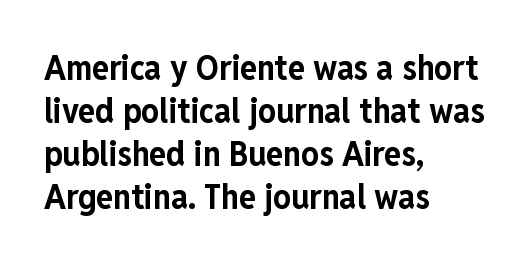
The image shows 35 px bold, condensed sans-serif type, upright; set left-aligned, line spacing 1.23x, normal letter spacing, not underlined; low stroke contrast and a medium x-height.
